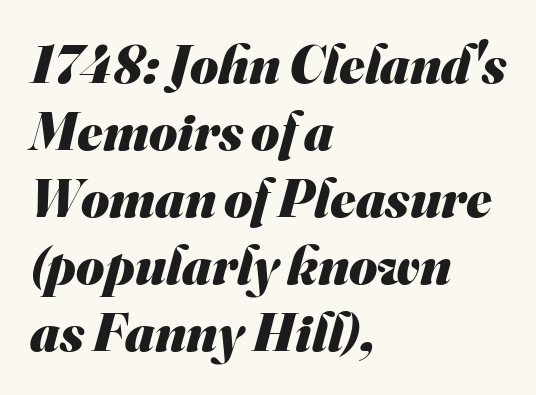
The image shows 54 px heavy sans-serif type; set left-aligned, line spacing 1.24x, normal letter spacing, not underlined; medium stroke contrast and a small x-height.
